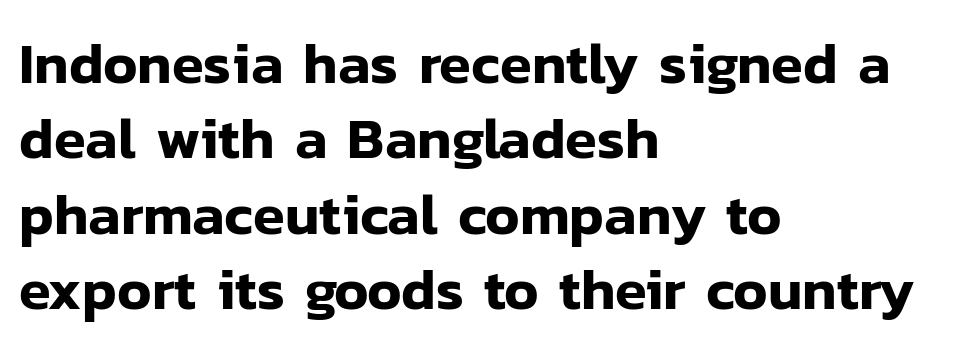
The image shows 58 px sans-serif type, upright; set left-aligned, normal line spacing (1.3x), normal letter spacing, not underlined; low stroke contrast and a medium x-height.
